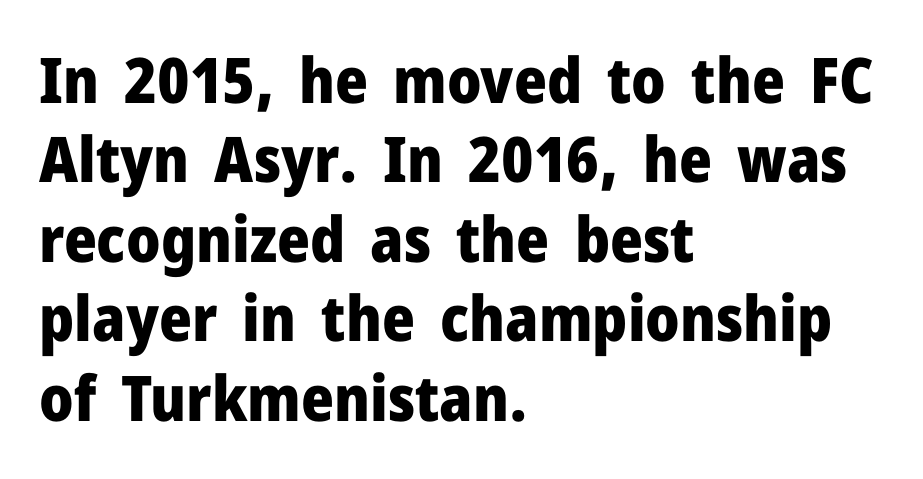
A typesetter would call this proportional, since set widths differ per character. The typeface chosen for these lines omits serifs. The setting favours the left margin, as ordinary paragraphs usually do. This is roman type, the default non-slanted kind. Tracking value appears to be zero — textbook default spacing.
